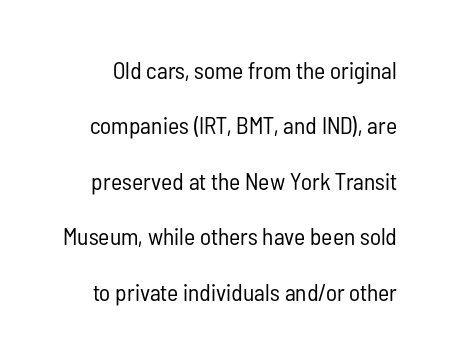
Posture: vertical. Stroke thickness stays within the range of a standard reading face or lighter. The leading is generous, giving the passage an open texture. This rendering features lettering with no underline. Tracking here is standard; glyphs follow each other at the usual distance.
